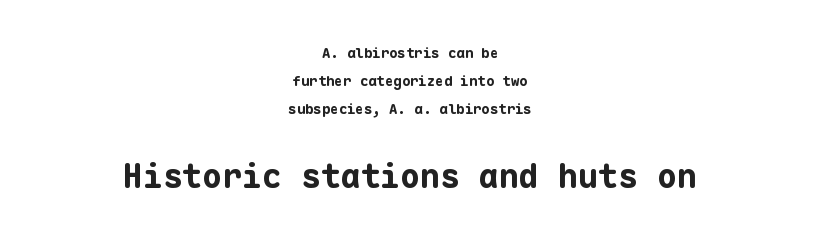
{"serif": "no", "italic": "no", "bold": "yes", "weight": "bold", "width": "normal", "stroke_contrast": "low", "x_height": "medium", "monospaced": "yes", "underline": "no", "align": "center", "line_spacing": "loose", "line_spacing_ratio": 2.01, "letter_spacing": "normal", "letter_spacing_em": 0.0, "larger_block": "second", "size_ratio": 2.36, "glyph_px": 33}
